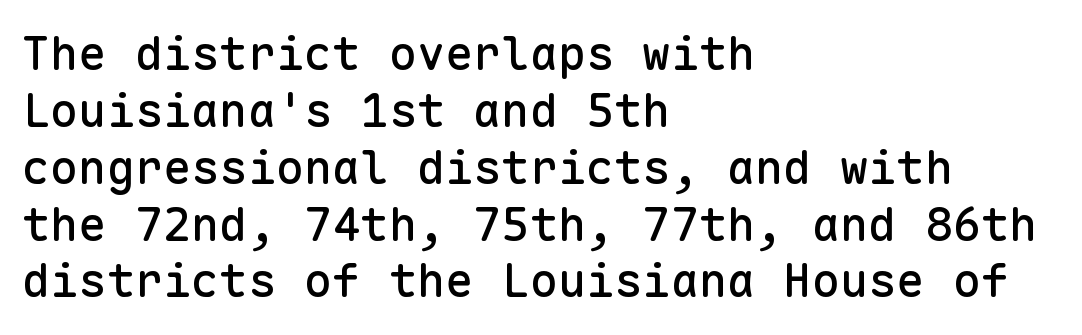
It's the straight-up-and-down kind of type. Lines of text with bare space underneath. Between one letter and the next there's only the usual sliver of space. The glyphs in this specimen are sans serif. Leftover space on each line is placed entirely after the last word. This sample has the even, mechanical cadence of fixed-width lettering.
